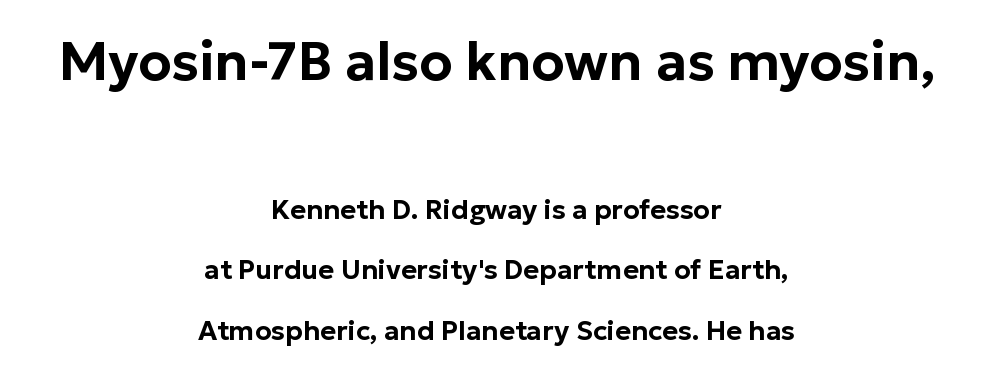
Q: Is the text italic (slanted)? A: No, it is upright.
Q: Is the typeface a serif or a sans-serif typeface? A: Sans-serif.
Q: Is the text underlined? A: No.
Q: How is the paragraph aligned? A: Centered.
Q: Is the spacing between letters normal or unusually wide? A: Normal.
Q: Is the spacing between lines tight, normal or loose? A: Loose.
Q: Which block of text is set in a larger size, the first (top) or the second (bottom)? A: The first (top) one.
Q: Width (condensed, normal, or wide)? A: Normal.
Q: Stroke contrast? A: Low.
Q: x-height? A: Medium.
Q: Monospaced? A: No.
